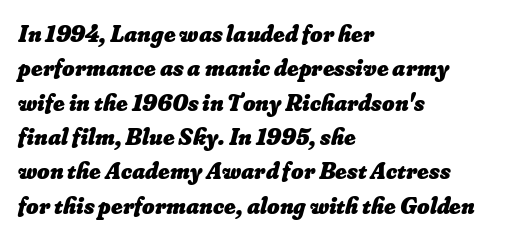
{"bold": "yes", "underline": "no", "align": "left", "line_spacing": "normal", "line_spacing_ratio": 1.43, "letter_spacing": "normal", "letter_spacing_em": 0.0, "glyph_px": 24}
